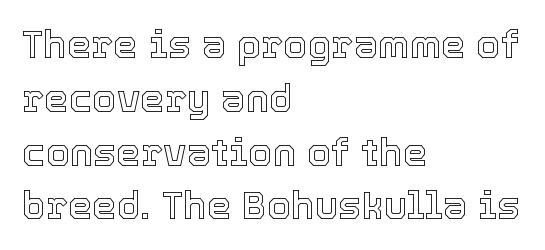
Q: Is the text italic (slanted)? A: No, it is upright.
Q: Is the text underlined? A: No.
Q: How is the paragraph aligned? A: Left-aligned.
Q: Is the spacing between letters normal or unusually wide? A: Normal.
Q: Is the spacing between lines tight, normal or loose? A: Normal.
Q: Width (condensed, normal, or wide)? A: Normal.
Q: x-height? A: Medium.
Q: Monospaced? A: No.
